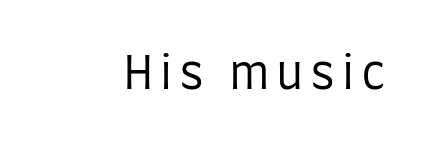
{"serif": "no", "italic": "no", "bold": "no", "weight": "regular", "width": "condensed", "stroke_contrast": "low", "x_height": "large", "monospaced": "no", "underline": "no", "glyph_px": 45}
